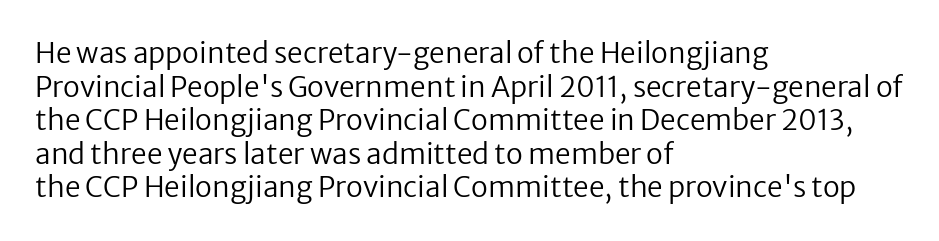
Each stroke keeps to a modest, everyday thickness or less. Plain, unruled lines of type. Which margin do the lines hug? The left one — the right edge is uneven. The letters advance in unequal steps, a hallmark of proportional type. Are there feet on the stems? There aren't — it's a sans. Standard letterfit; no display-style spreading of the glyphs.
